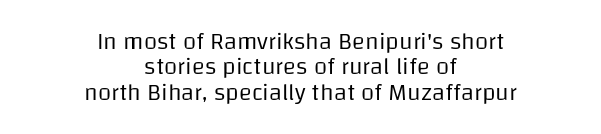
The font's upright variant was chosen for this text. Does the leading feel generous? Not at all — it's pinched. Unmarked baselines from the first word to the last. Letter spacing: default.
